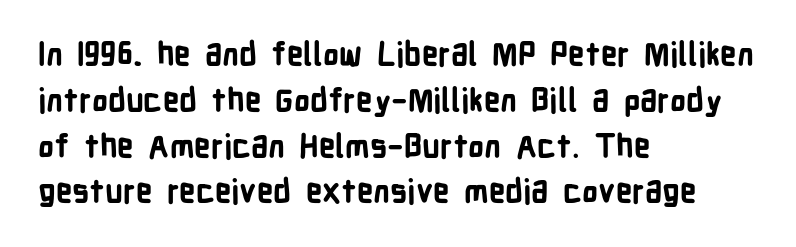
The image shows 32 px bold, condensed sans-serif type, upright; set left-aligned, normal line spacing (1.43x), normal letter spacing, not underlined; low stroke contrast and a medium x-height.
